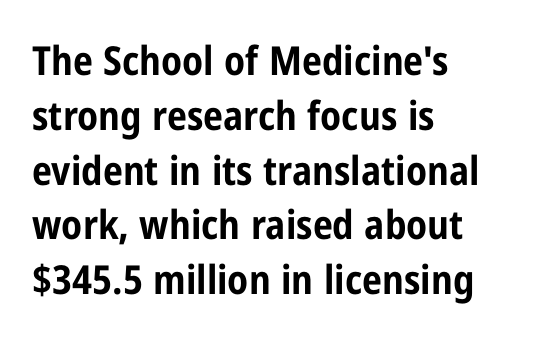
The image shows 40 px bold, condensed sans-serif type, upright; set left-aligned, normal line spacing (1.37x), normal letter spacing, not underlined; low stroke contrast and a medium x-height.
